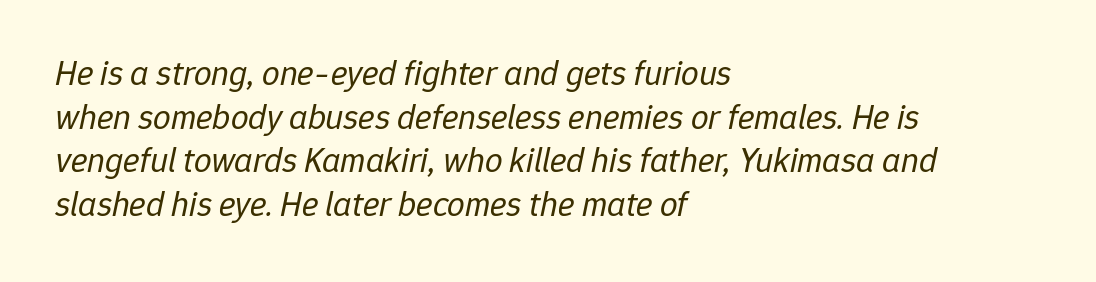
Q: Is the text bold? A: No.
Q: Is the text italic (slanted)? A: Yes, it leans right by about 12 degrees.
Q: Is the text underlined? A: No.
Q: How is the paragraph aligned? A: Left-aligned.
Q: Is the spacing between letters normal or unusually wide? A: Normal.
Q: Is the spacing between lines tight, normal or loose? A: Normal.
Q: Width (condensed, normal, or wide)? A: Normal.
Q: Stroke contrast? A: Low.
Q: x-height? A: Medium.
Q: Monospaced? A: No.
